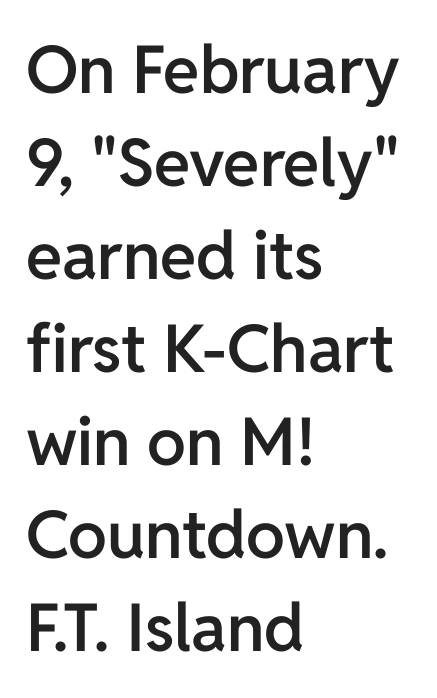
{"serif": "no", "italic": "no", "bold": "semi", "weight": "semibold", "width": "normal", "stroke_contrast": "low", "x_height": "medium", "monospaced": "no", "underline": "no", "align": "left", "line_spacing": "normal", "line_spacing_ratio": 1.41, "letter_spacing": "normal", "letter_spacing_em": 0.0, "glyph_px": 66}
